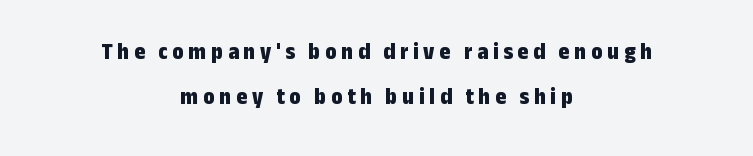
Q: Is the text bold? A: Yes.
Q: Is the text italic (slanted)? A: No, it is upright.
Q: Is the text underlined? A: No.
Q: How is the paragraph aligned? A: Centered.
